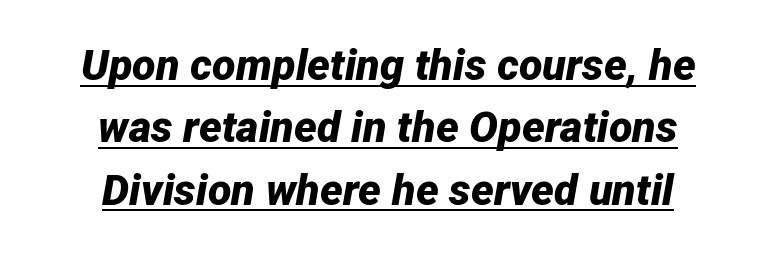
The face used here is proportionally spaced, like ordinary book or web type. A continuous stroke trails under the words, as in a hyperlink. The glyphs have the mass of a bold cut. The tracking reads as untouched default to a designer's eye. Layout note: lines centered. Slant detected: the letters are inclined.
